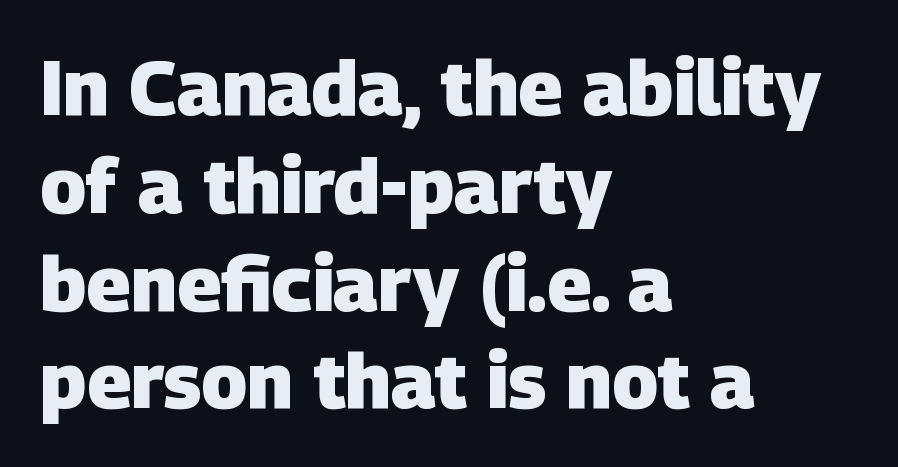
Pretty heavy lettering here — definitely bold. The rendering uses natural spacing where letterforms have individual widths. These lines are set flush left with a ragged right edge. Glance below the letters and you will spot only blank space.
